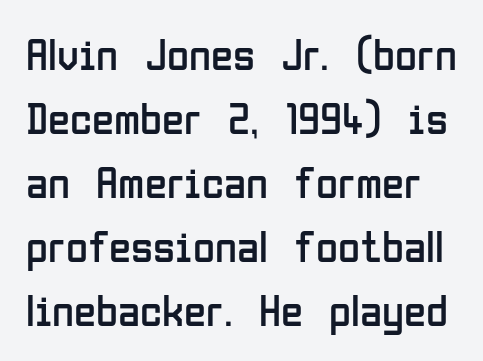
Q: Is the text bold? A: No.
Q: Is the text italic (slanted)? A: No, it is upright.
Q: Is the typeface a serif or a sans-serif typeface? A: Sans-serif.
Q: Is the text underlined? A: No.
Q: Is the spacing between letters normal or unusually wide? A: Normal.
Q: Is the spacing between lines tight, normal or loose? A: Normal.
Q: Width (condensed, normal, or wide)? A: Condensed.
Q: Stroke contrast? A: Low.
Q: x-height? A: Medium.
Q: Monospaced? A: No.
